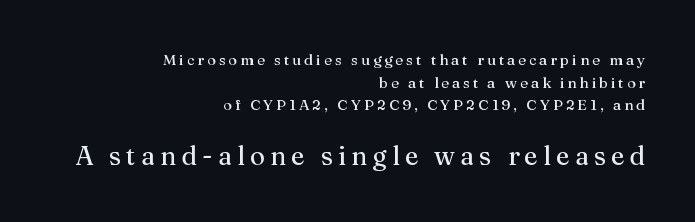
{"italic": "no", "bold": "no", "underline": "no", "align": "right", "line_spacing": "normal", "line_spacing_ratio": 1.51, "letter_spacing": "wide", "letter_spacing_em": 0.2, "larger_block": "second", "size_ratio": 1.73, "glyph_px": 26}
